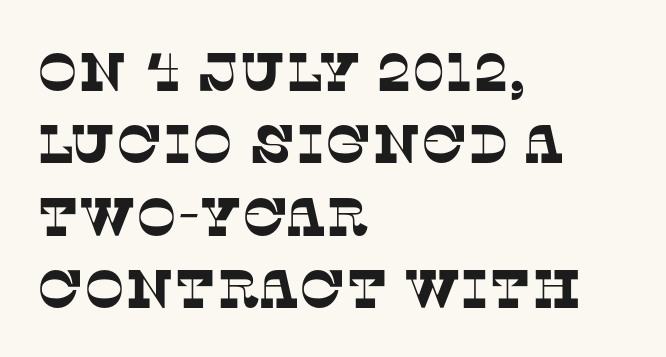
Is this a fixed-width face? No — the glyphs have proportional, varying widths. Is the block centered? No — it sits flush against the left margin. Does extra space separate the letters? No, they use regular spacing. The words here are not underlined. This block has exactly the height ordinary leading produces.
